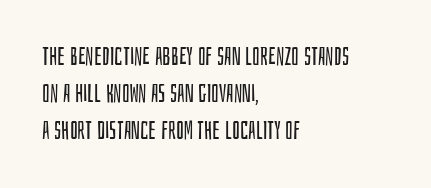
Q: Is the text bold? A: No.
Q: Is the text italic (slanted)? A: No, it is upright.
Q: Is the text underlined? A: No.
Q: How is the paragraph aligned? A: Left-aligned.
Q: Is the spacing between letters normal or unusually wide? A: Normal.
Q: Is the spacing between lines tight, normal or loose? A: Normal.
